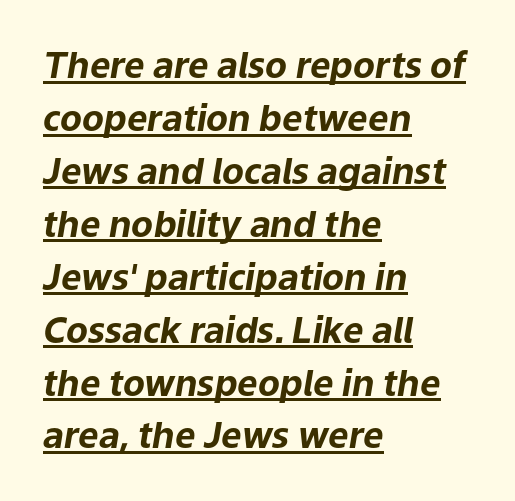
The image shows 36 px bold type, italic (leaning right); set left-aligned, normal line spacing (1.47x), normal letter spacing, underlined; low stroke contrast and a medium x-height.
